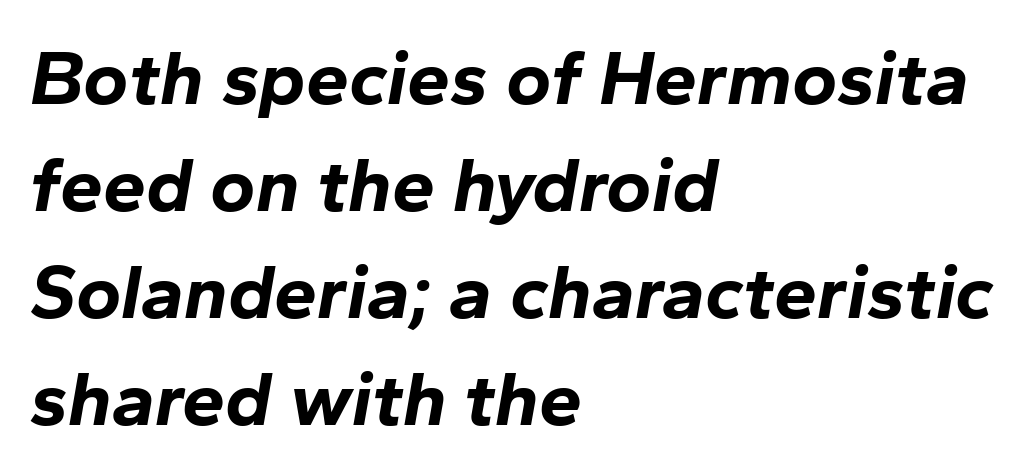
Q: Is the text bold? A: Yes.
Q: Is the text italic (slanted)? A: Yes, it leans right by about 10 degrees.
Q: Is the text underlined? A: No.
Q: How is the paragraph aligned? A: Left-aligned.
Q: Is the spacing between letters normal or unusually wide? A: Normal.
Q: Is the spacing between lines tight, normal or loose? A: Normal.
Q: Width (condensed, normal, or wide)? A: Normal.
Q: Stroke contrast? A: Low.
Q: x-height? A: Medium.
Q: Monospaced? A: No.
